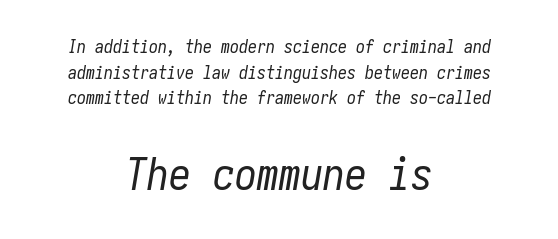
{"italic": "yes", "lean": "right", "slant_degrees": 10, "bold": "no", "weight": "regular", "width": "condensed", "stroke_contrast": "low", "x_height": "medium", "underline": "no", "align": "center", "line_spacing": "normal", "line_spacing_ratio": 1.43, "letter_spacing": "normal", "letter_spacing_em": 0.0, "larger_block": "second", "size_ratio": 2.44, "glyph_px": 44}
